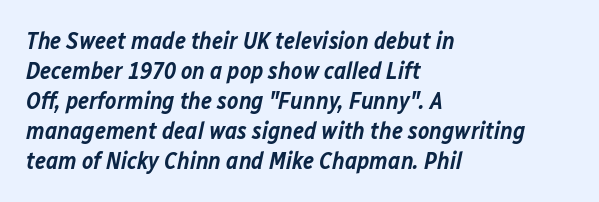
The glyphs look as if they've been sheared to an angle. Nothing unusual about the tracking: characters are spaced as the font intends. The glyphs are unaccompanied by any horizontal stroke below them. Horizontal bands of white between lines are of average thickness. Does the weight exceed regular? Yes, but only to semibold.
